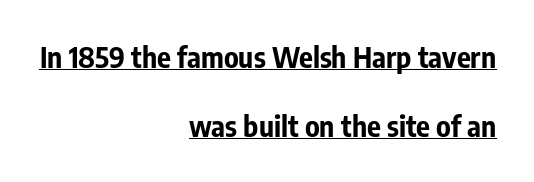
{"serif": "no", "italic": "no", "bold": "yes", "weight": "bold", "width": "condensed", "stroke_contrast": "low", "x_height": "medium", "monospaced": "no", "underline": "yes", "align": "right", "line_spacing": "loose", "line_spacing_ratio": 2.37, "letter_spacing": "normal", "letter_spacing_em": 0.0, "glyph_px": 29}
